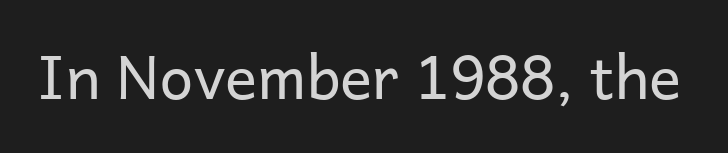
{"serif": "no", "italic": "no", "bold": "no", "weight": "regular", "width": "normal", "stroke_contrast": "low", "x_height": "medium", "monospaced": "no", "underline": "no", "letter_spacing": "normal", "letter_spacing_em": 0.0, "glyph_px": 60}
